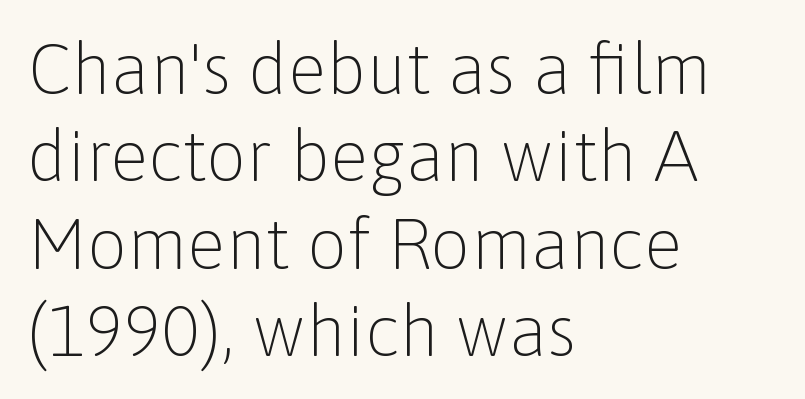
Weight: regular or lighter. This sample uses a sans-serif face. This rendering features lettering with no underline. Casual observation: everything's shoved over to the left. This sample uses an upright cut, with every glyph sitting square on the baseline. Each letter keeps its own natural width here, so spacing adapts to shape.
